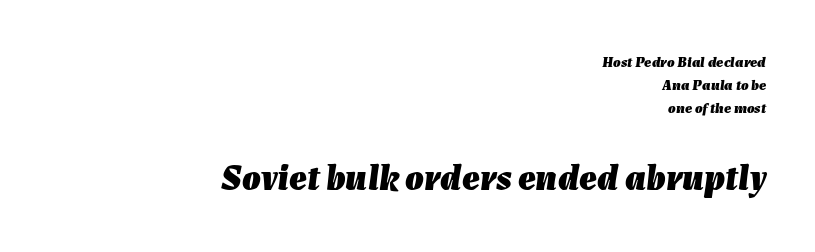
The image shows 37 px heavy type, italic (leaning right); set right-aligned, normal line spacing (1.53x), normal letter spacing, not underlined; the second (bottom) block is 2.47x larger; low stroke contrast and a medium x-height.
